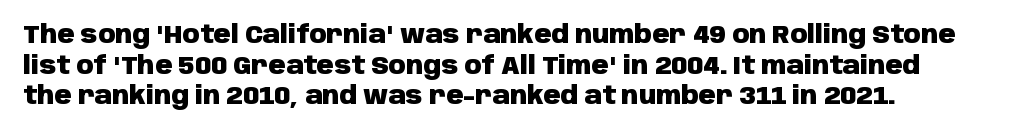
The image shows 24 px bold type, upright; set normal line spacing (1.28x), normal letter spacing, not underlined.
